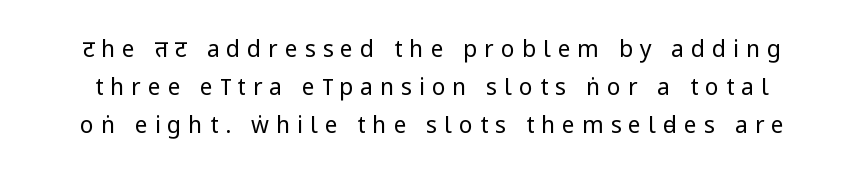
Notice how the stems are strictly vertical — no italics here. Beneath every word, the page is bare. Regarding leading, the lines here are spaced in the standard way. The letterforms stand isolated, each surrounded by extra space. Stem width sits at or under what a default text font uses.
